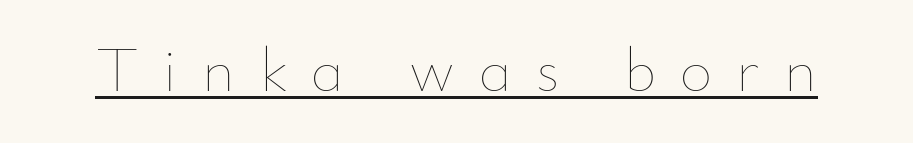
Glyph-to-glyph distance is far greater than everyday printed text. Character widths vary here, with narrow letters taking less room than wide ones. The font is comparable to plain body text, perhaps lighter. This is the regular roman posture of the typeface. These characters rest on top of a visible drawn line.
